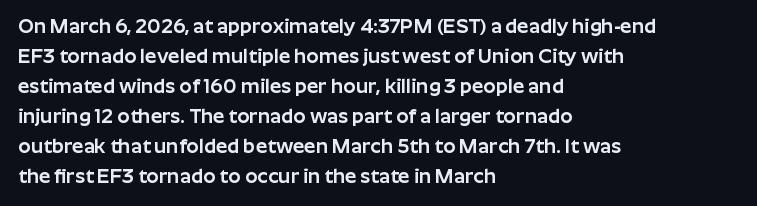
The passage shown has conventional tracking throughout. Is there much room between lines? A standard amount, neither cramped nor airy. This is the regular roman posture of the typeface. Plain, unruled lines of type. Typeset ragged right — the left edge is the straight one.
